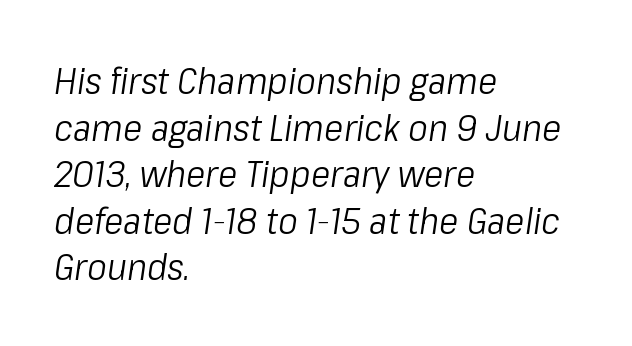
{"italic": "yes", "lean": "right", "slant_degrees": 8, "bold": "no", "weight": "light", "width": "condensed", "stroke_contrast": "low", "x_height": "medium", "monospaced": "no", "underline": "no", "align": "left", "line_spacing": "normal", "line_spacing_ratio": 1.26, "letter_spacing": "normal", "letter_spacing_em": 0.0, "glyph_px": 37}
